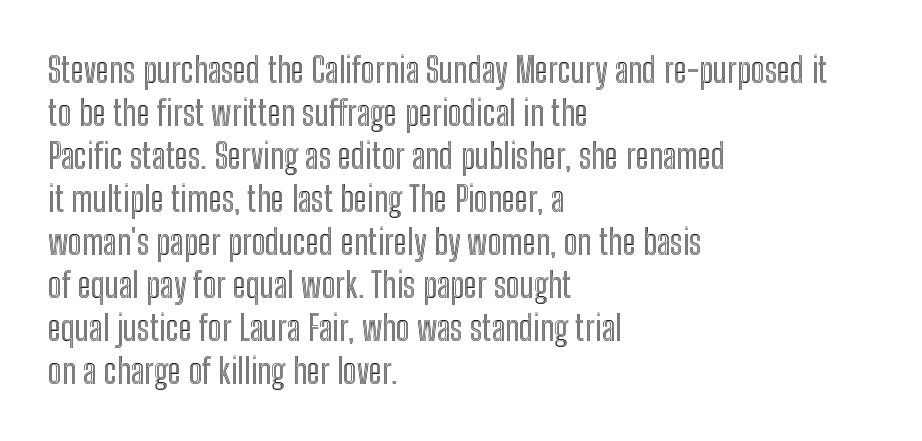
Q: Is the text italic (slanted)? A: No, it is upright.
Q: Is the text underlined? A: No.
Q: How is the paragraph aligned? A: Left-aligned.
Q: Is the spacing between letters normal or unusually wide? A: Normal.
Q: Width (condensed, normal, or wide)? A: Condensed.
Q: x-height? A: Medium.
Q: Monospaced? A: No.
